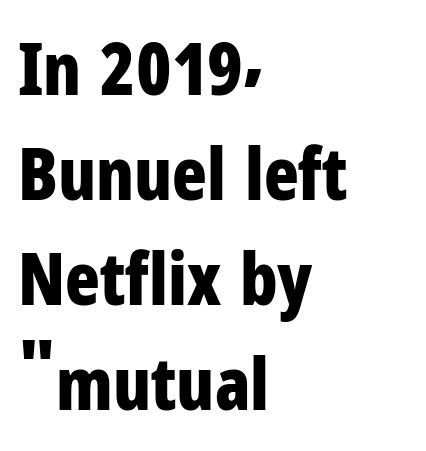
Q: Is the text bold? A: Yes.
Q: Is the text italic (slanted)? A: No, it is upright.
Q: Is the typeface a serif or a sans-serif typeface? A: Sans-serif.
Q: Is the text underlined? A: No.
Q: How is the paragraph aligned? A: Left-aligned.
Q: Is the spacing between letters normal or unusually wide? A: Normal.
Q: Is the spacing between lines tight, normal or loose? A: Normal.
Q: Width (condensed, normal, or wide)? A: Condensed.
Q: Stroke contrast? A: Low.
Q: x-height? A: Medium.
Q: Monospaced? A: No.
